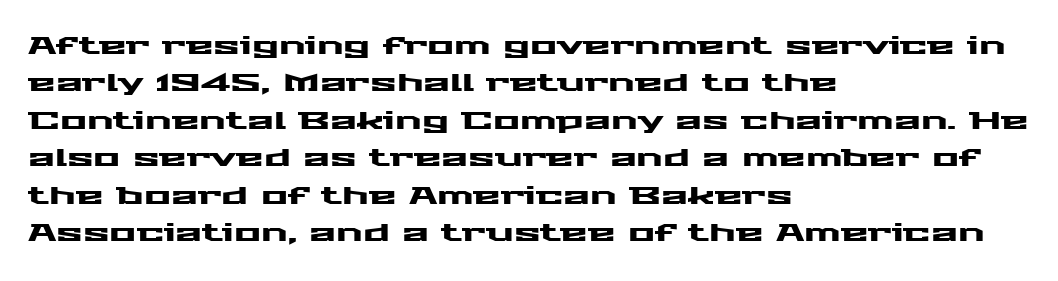
The image shows 25 px text type, upright; set left-aligned, normal line spacing (1.5x), normal letter spacing, not underlined.
